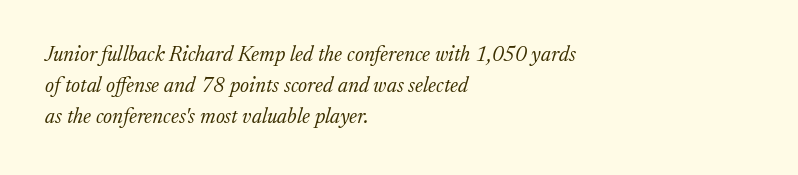
Line beginnings align vertically; line endings do not. Students, note that the glyphs here touch the page at normal intervals. Baseline-to-baseline distance is the conventional proportion of letter height. The zone under the glyphs is completely vacant. Does the lettering tilt? It does — this is italic. Stems and bowls with no extra thickness — not bold.
